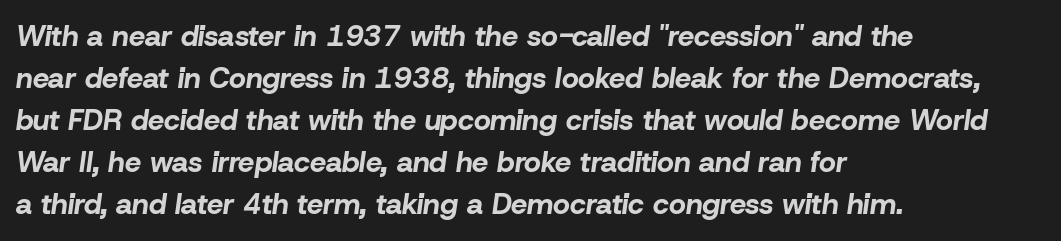
The image shows 29 px bold type, italic (leaning right); set left-aligned, normal line spacing (1.45x), normal letter spacing, not underlined; low stroke contrast and a medium x-height.
